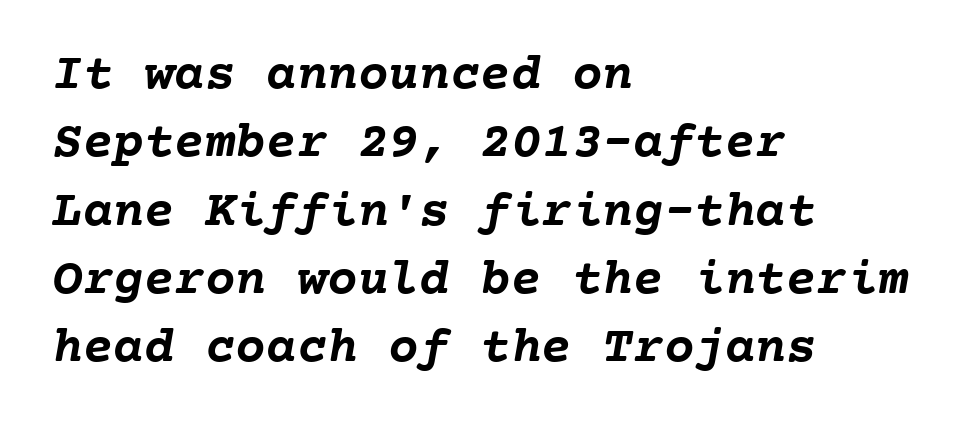
{"bold": "yes", "weight": "semibold", "width": "normal", "stroke_contrast": "low", "x_height": "medium", "monospaced": "yes", "underline": "no", "align": "left", "line_spacing": "normal", "line_spacing_ratio": 1.34, "letter_spacing": "normal", "letter_spacing_em": 0.0, "glyph_px": 51}
